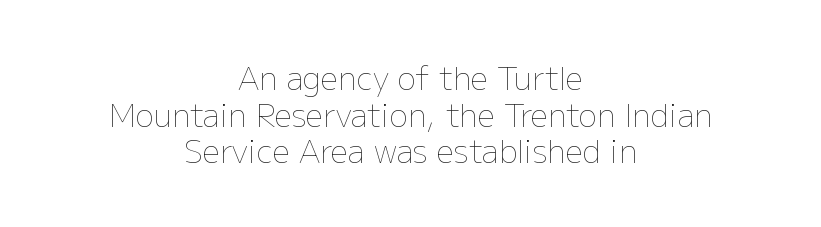
Q: Is the text bold? A: No.
Q: Is the text italic (slanted)? A: No, it is upright.
Q: Is the text underlined? A: No.
Q: How is the paragraph aligned? A: Centered.
Q: Is the spacing between letters normal or unusually wide? A: Normal.
Q: Width (condensed, normal, or wide)? A: Normal.
Q: Stroke contrast? A: Low.
Q: x-height? A: Medium.
Q: Monospaced? A: No.
